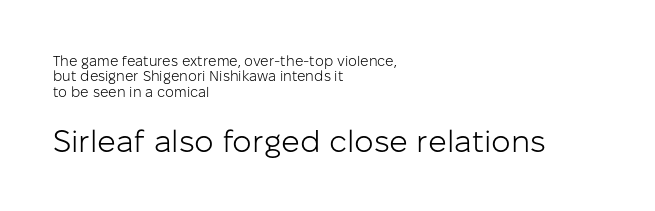
{"serif": "no", "italic": "no", "bold": "no", "weight": "light", "width": "normal", "stroke_contrast": "low", "x_height": "medium", "monospaced": "no", "underline": "no", "align": "left", "line_spacing": "tight", "line_spacing_ratio": 1.1, "letter_spacing": "normal", "letter_spacing_em": 0.0, "larger_block": "second", "size_ratio": 2.21, "glyph_px": 31}
